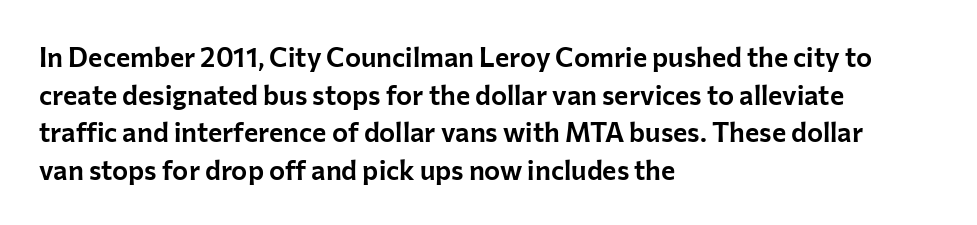
Q: Is the text italic (slanted)? A: No, it is upright.
Q: Is the text underlined? A: No.
Q: How is the paragraph aligned? A: Left-aligned.
Q: Is the spacing between letters normal or unusually wide? A: Normal.
Q: Is the spacing between lines tight, normal or loose? A: Normal.
